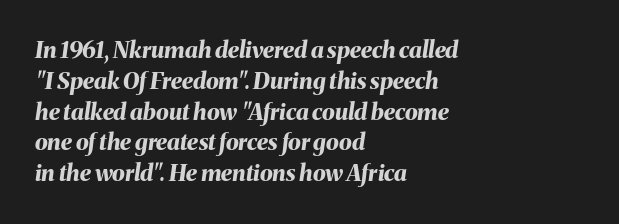
Between one letter and the next there's only the usual sliver of space. Vertically, the passage feels balanced, rows spaced as you'd expect. Descenders are the only things crossing below the line. Line beginnings align vertically; line endings do not. You can tell it's italic because the verticals aren't actually vertical. Summary of weight: heavy, a full bold.
